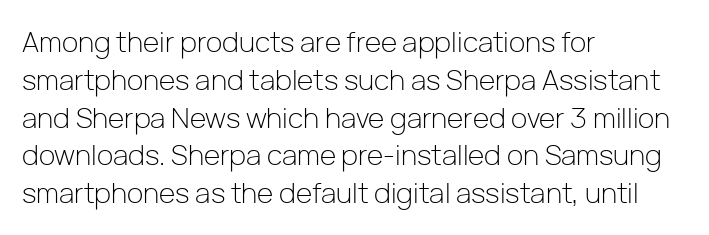
The passage shown is not bold in any degree. This sample is left-justified, so line endings fall wherever the words run out. Anything drawn beneath the words? Only blank space. The passage shown is typed in a proportional face where columns would drift. The tracking reads as untouched default to a designer's eye. Do the letters lean? They stand straight.
